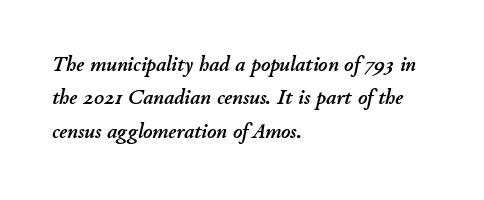
Notice how the stems are inclined rather than vertical — that's the hallmark of italics. Bare-footed words on every line. Glyph-to-glyph distance matches everyday printed text. Summary of vertical rhythm: regular, with standard interline spacing.
